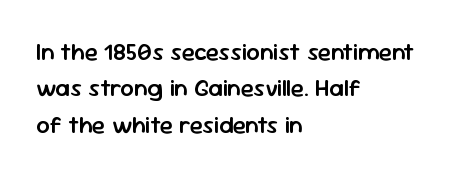
{"italic": "no", "bold": "semi", "underline": "no", "align": "left", "line_spacing": "normal", "line_spacing_ratio": 1.52, "letter_spacing": "normal", "letter_spacing_em": 0.0, "glyph_px": 24}
